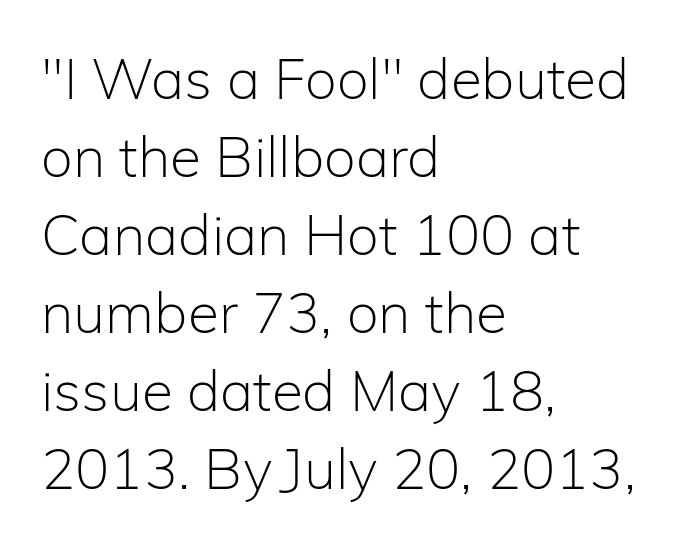
Q: Is the text bold? A: No.
Q: Is the text italic (slanted)? A: No, it is upright.
Q: Is the typeface a serif or a sans-serif typeface? A: Sans-serif.
Q: Is the text underlined? A: No.
Q: How is the paragraph aligned? A: Left-aligned.
Q: Is the spacing between letters normal or unusually wide? A: Normal.
Q: Is the spacing between lines tight, normal or loose? A: Normal.
Q: Width (condensed, normal, or wide)? A: Normal.
Q: Stroke contrast? A: Low.
Q: x-height? A: Medium.
Q: Monospaced? A: No.
